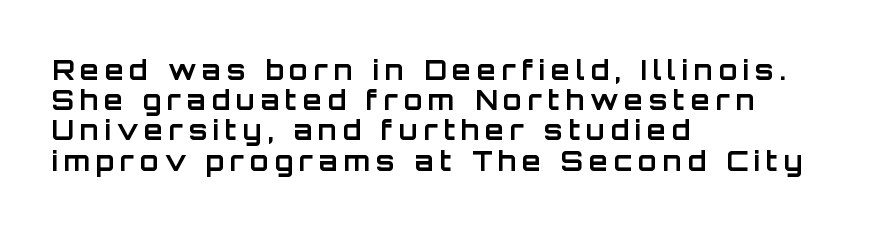
On the weight axis this lands at bold, roughly 700. This sample uses an upright cut, with every glyph sitting square on the baseline. Each new line begins almost immediately beneath the previous one. Leftover space on each line is placed entirely after the last word.
